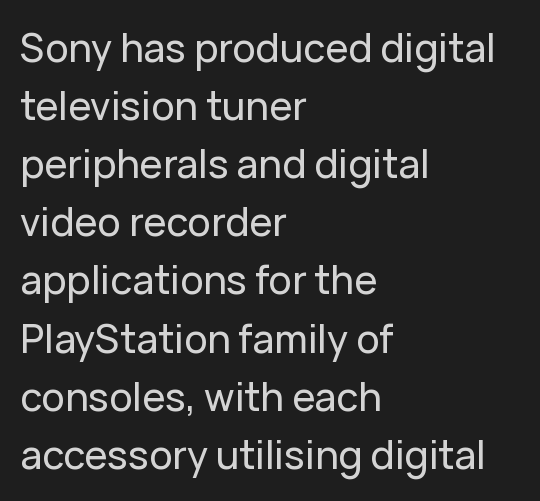
Q: Is the text italic (slanted)? A: No, it is upright.
Q: Is the typeface a serif or a sans-serif typeface? A: Sans-serif.
Q: Is the text underlined? A: No.
Q: How is the paragraph aligned? A: Left-aligned.
Q: Is the spacing between letters normal or unusually wide? A: Normal.
Q: Is the spacing between lines tight, normal or loose? A: Normal.
Q: Width (condensed, normal, or wide)? A: Normal.
Q: Stroke contrast? A: Low.
Q: x-height? A: Medium.
Q: Monospaced? A: No.
